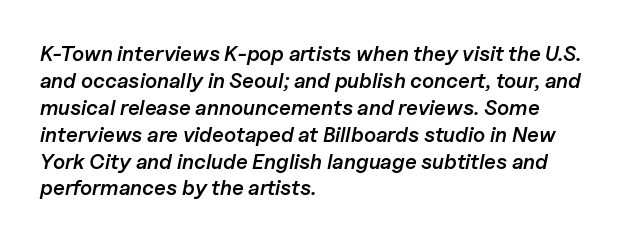
Q: Is the text bold? A: Semi-bold.
Q: Is the text italic (slanted)? A: Yes, it leans right by about 11 degrees.
Q: Is the text underlined? A: No.
Q: How is the paragraph aligned? A: Left-aligned.
Q: Is the spacing between letters normal or unusually wide? A: Normal.
Q: Is the spacing between lines tight, normal or loose? A: Normal.
